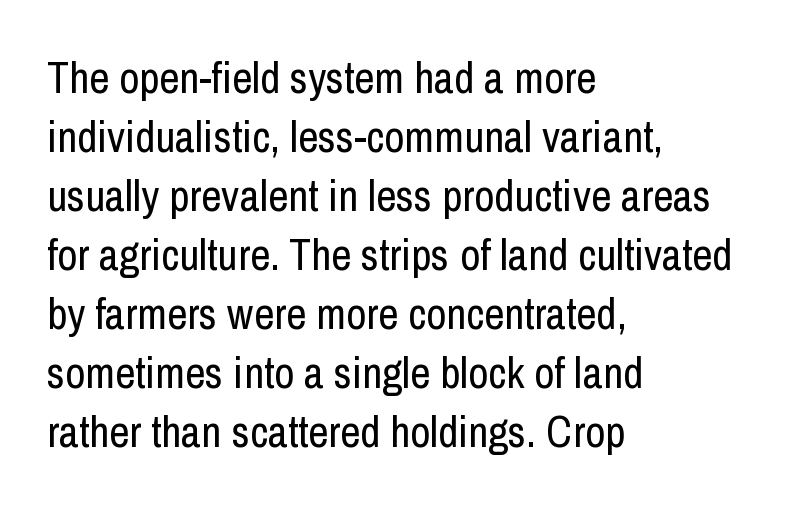
Q: Is the text bold? A: No.
Q: Is the text italic (slanted)? A: No, it is upright.
Q: Is the typeface a serif or a sans-serif typeface? A: Sans-serif.
Q: Is the text underlined? A: No.
Q: How is the paragraph aligned? A: Left-aligned.
Q: Is the spacing between letters normal or unusually wide? A: Normal.
Q: Is the spacing between lines tight, normal or loose? A: Normal.
Q: Width (condensed, normal, or wide)? A: Condensed.
Q: Stroke contrast? A: Low.
Q: x-height? A: Medium.
Q: Monospaced? A: No.
